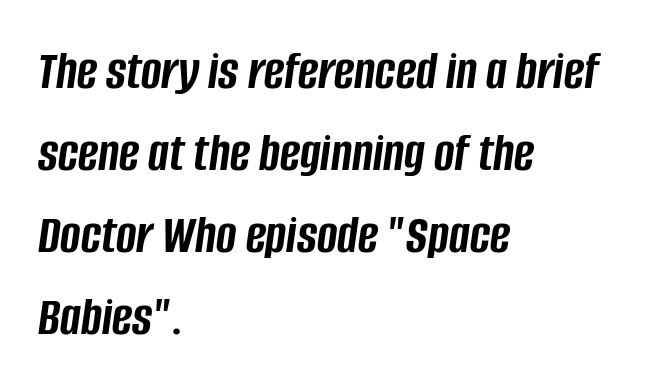
You could call the tracking neutral — neither tight nor loose. Quick note: italic. Teacher's note: observe the even left margin — that is flush-left alignment. Baseline-to-baseline distance is the conventional proportion of letter height.
